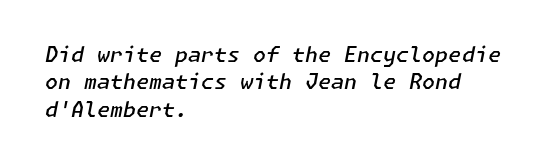
Q: Is the text bold? A: Semi-bold.
Q: Is the text italic (slanted)? A: Yes, it leans right by about 11 degrees.
Q: Is the text underlined? A: No.
Q: How is the paragraph aligned? A: Left-aligned.
Q: Is the spacing between letters normal or unusually wide? A: Normal.
Q: Is the spacing between lines tight, normal or loose? A: Normal.
